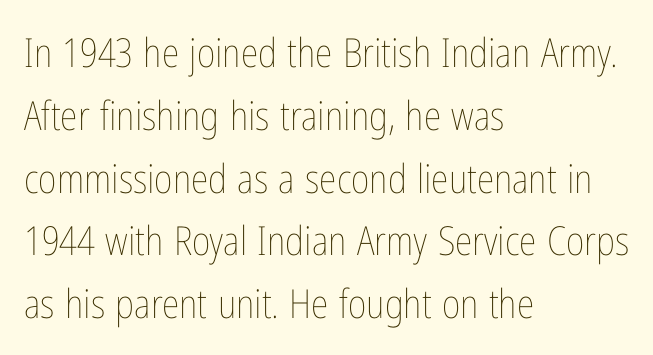
What's the leading like? Ordinary, nothing unusual. Is this a fixed-width face? No — the glyphs have proportional, varying widths. The letters stand upright; this is a roman face. Check under the words: just untouched page.
